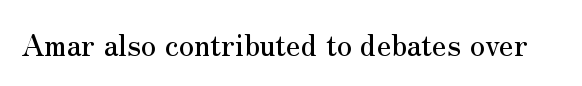
The image shows 30 px serif type, upright; set normal letter spacing, not underlined; medium stroke contrast and a small x-height.
